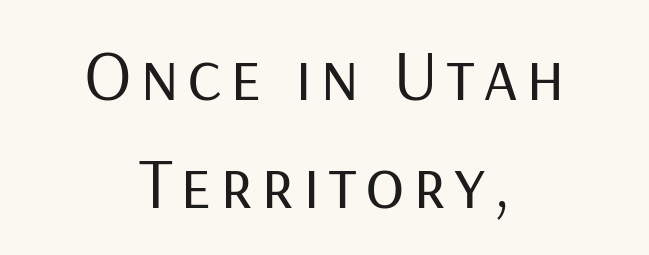
Compared with a typical body face, this is equally light or lighter still. What's the leading like? Ordinary, nothing unusual. You can tell it's not italic because the verticals are truly vertical. Font category for this specimen: sans-serif.
